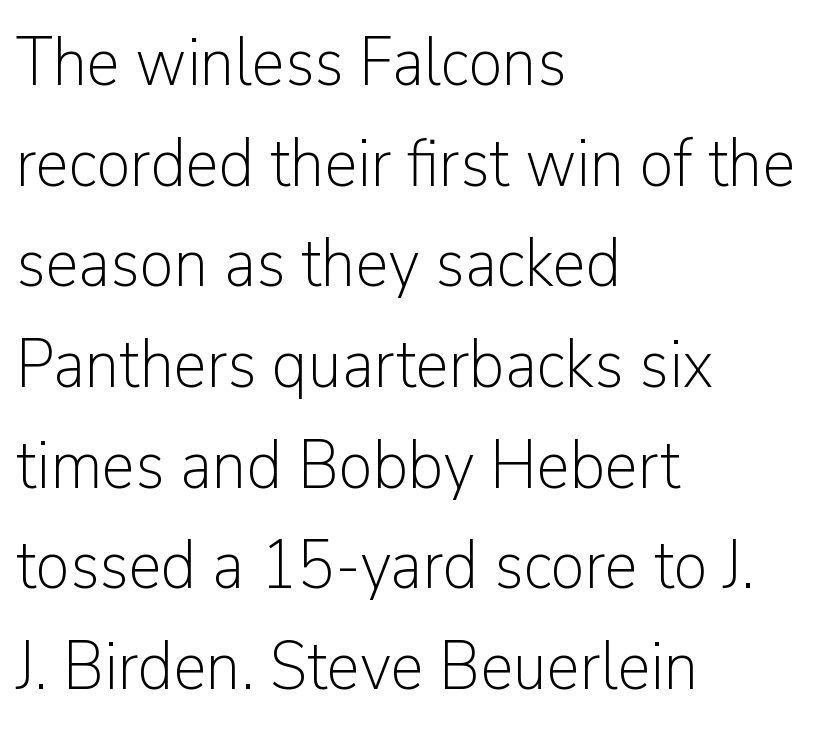
{"serif": "no", "italic": "no", "bold": "no", "weight": "light", "width": "normal", "stroke_contrast": "low", "x_height": "medium", "monospaced": "no", "underline": "no", "align": "left", "line_spacing": "normal", "line_spacing_ratio": 1.48, "letter_spacing": "normal", "letter_spacing_em": 0.0, "glyph_px": 68}
